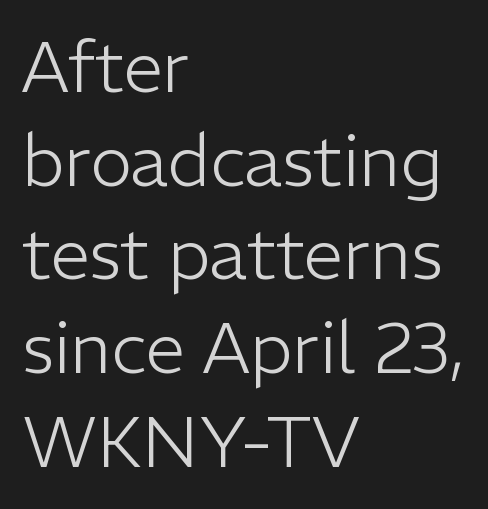
Q: Is the text bold? A: No.
Q: Is the text italic (slanted)? A: No, it is upright.
Q: Is the typeface a serif or a sans-serif typeface? A: Sans-serif.
Q: Is the text underlined? A: No.
Q: How is the paragraph aligned? A: Left-aligned.
Q: Is the spacing between letters normal or unusually wide? A: Normal.
Q: Is the spacing between lines tight, normal or loose? A: Normal.
Q: Width (condensed, normal, or wide)? A: Normal.
Q: Stroke contrast? A: Low.
Q: x-height? A: Medium.
Q: Monospaced? A: No.
